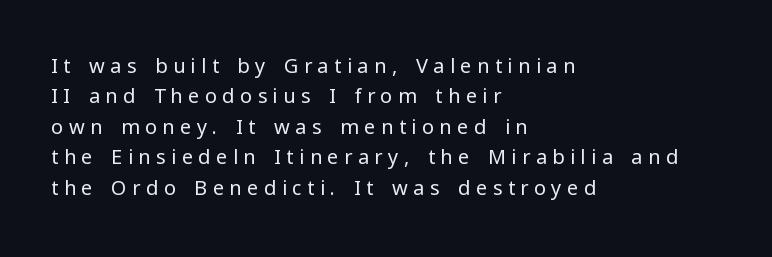
Q: Is the text bold? A: No.
Q: Is the text italic (slanted)? A: No, it is upright.
Q: Is the text underlined? A: No.
Q: How is the paragraph aligned? A: Left-aligned.
Q: Is the spacing between letters normal or unusually wide? A: Unusually wide.
Q: Is the spacing between lines tight, normal or loose? A: Normal.
